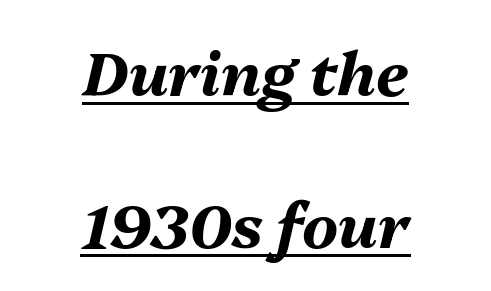
Q: Is the text bold? A: Yes.
Q: Is the text italic (slanted)? A: Yes, it leans right by about 13 degrees.
Q: Is the text underlined? A: Yes.
Q: How is the paragraph aligned? A: Centered.
Q: Is the spacing between letters normal or unusually wide? A: Normal.
Q: Is the spacing between lines tight, normal or loose? A: Loose.
Q: Width (condensed, normal, or wide)? A: Normal.
Q: Stroke contrast? A: Medium.
Q: x-height? A: Medium.
Q: Monospaced? A: No.
